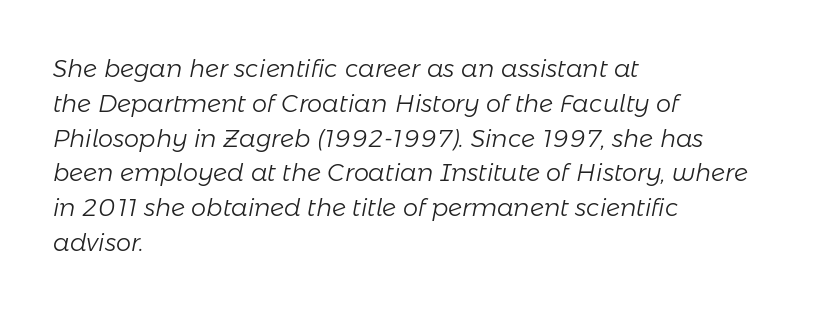
{"italic": "yes", "lean": "right", "slant_degrees": 11, "bold": "no", "underline": "no", "align": "left", "line_spacing": "normal", "line_spacing_ratio": 1.45, "letter_spacing": "normal", "letter_spacing_em": 0.0, "glyph_px": 24}
